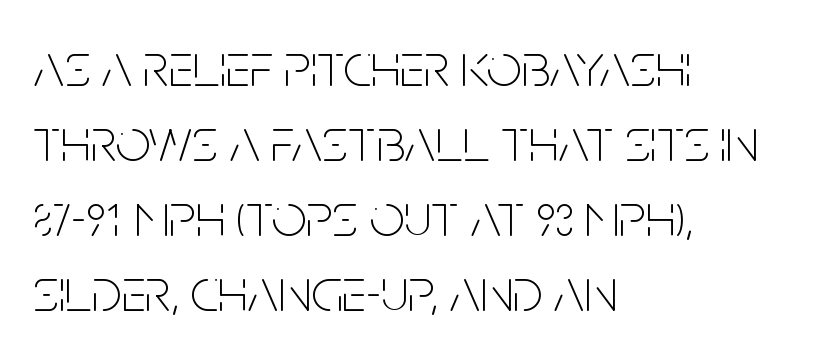
The image shows 62 px thin, condensed sans-serif type, upright; set left-aligned, line spacing 1.21x, normal letter spacing, not underlined; low stroke contrast and a large x-height.
